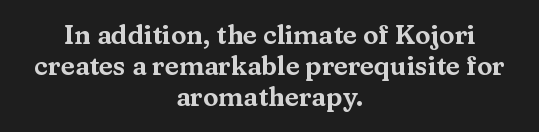
Q: Is the text italic (slanted)? A: No, it is upright.
Q: Is the text underlined? A: No.
Q: How is the paragraph aligned? A: Centered.
Q: Is the spacing between letters normal or unusually wide? A: Normal.
